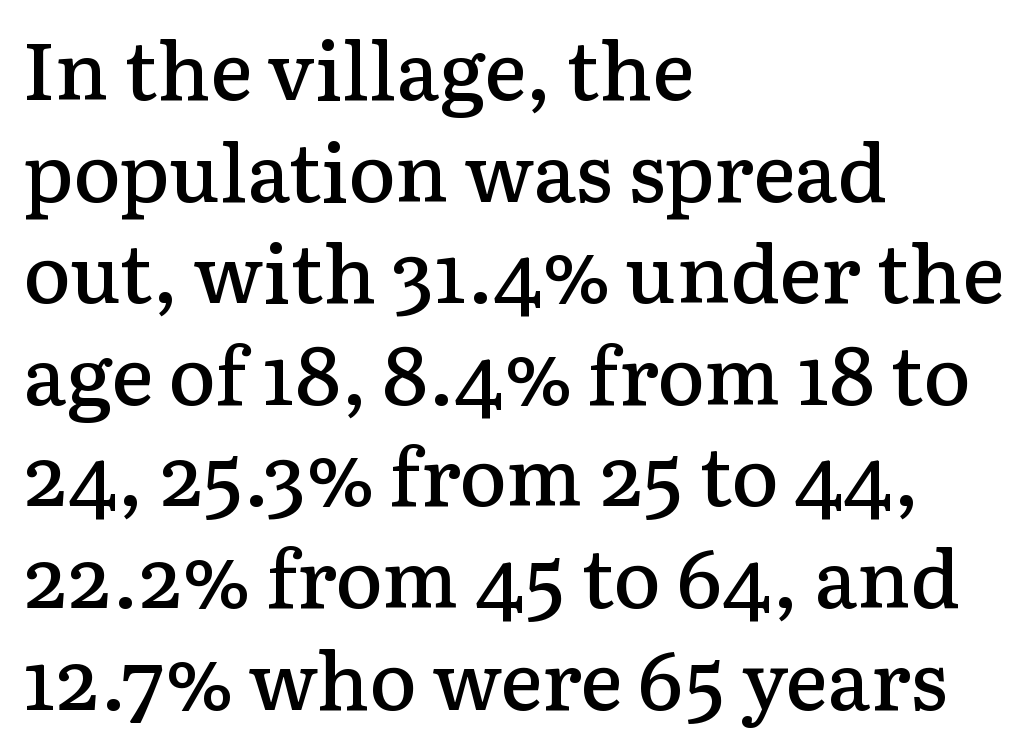
Each letter keeps its own natural width here, so spacing adapts to shape. If you measured baseline to baseline, you'd find a middling distance. The type is set solid horizontally, with unmodified tracking. The glyphs in this specimen are seriffed. The type sits square on the baseline with zero lean. Type without underlining.
